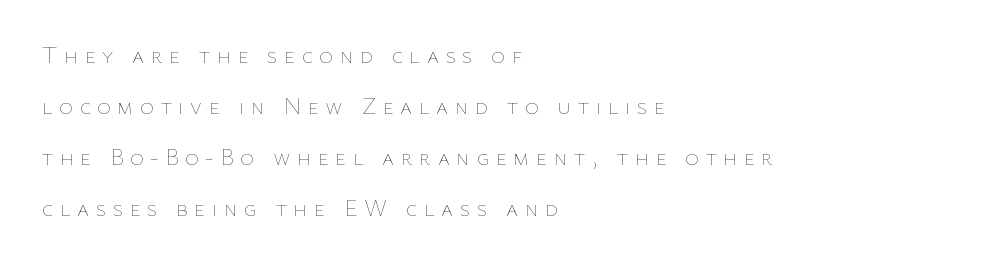
Q: Is the text bold? A: No.
Q: Is the text italic (slanted)? A: No, it is upright.
Q: Is the text underlined? A: No.
Q: How is the paragraph aligned? A: Left-aligned.
Q: Is the spacing between letters normal or unusually wide? A: Unusually wide.
Q: Is the spacing between lines tight, normal or loose? A: Loose.
